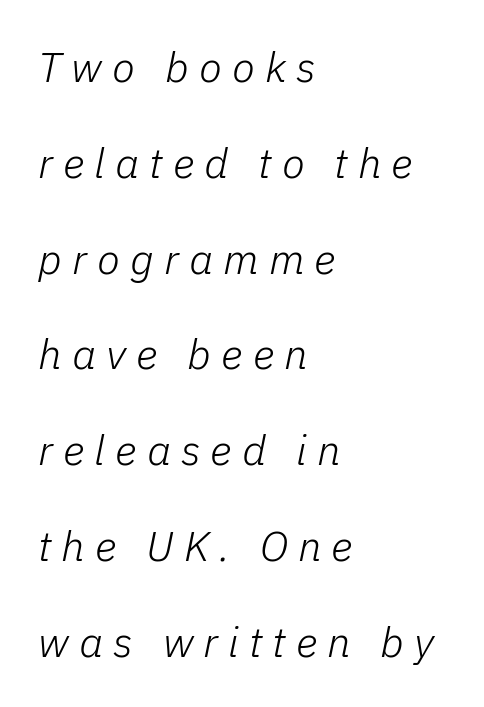
Q: Is the text bold? A: No.
Q: Is the text italic (slanted)? A: Yes, it leans right by about 11 degrees.
Q: Is the text underlined? A: No.
Q: How is the paragraph aligned? A: Left-aligned.
Q: Is the spacing between letters normal or unusually wide? A: Unusually wide.
Q: Is the spacing between lines tight, normal or loose? A: Loose.
Q: Width (condensed, normal, or wide)? A: Normal.
Q: Stroke contrast? A: Low.
Q: x-height? A: Medium.
Q: Monospaced? A: No.
